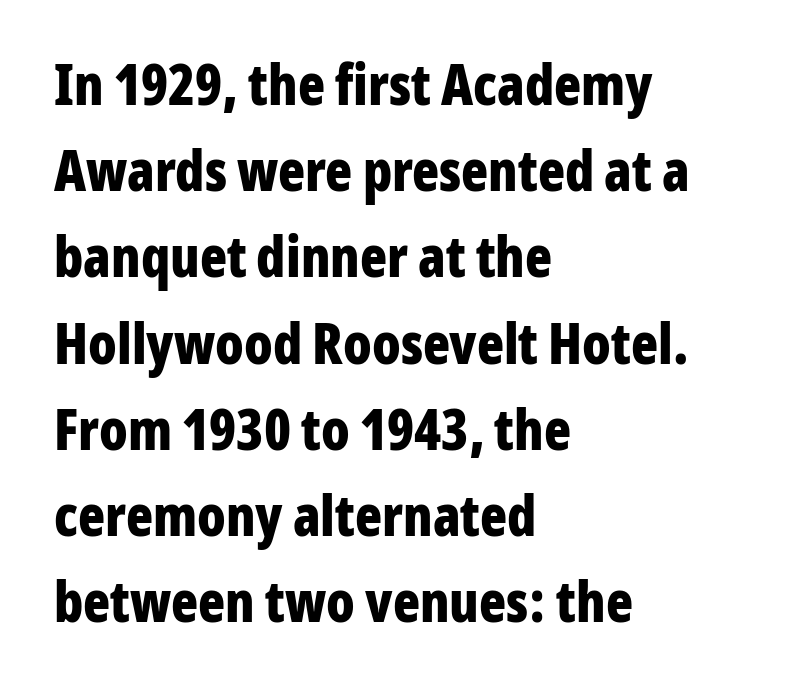
The image shows 56 px bold, condensed sans-serif type, upright; set left-aligned, normal line spacing (1.54x), normal letter spacing, not underlined; low stroke contrast and a medium x-height.
